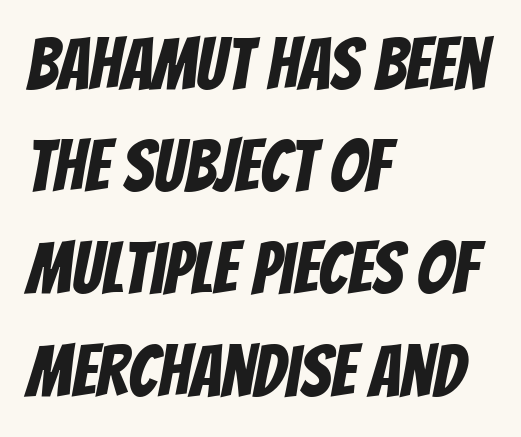
Q: Is the typeface a serif or a sans-serif typeface? A: Sans-serif.
Q: Is the text underlined? A: No.
Q: How is the paragraph aligned? A: Left-aligned.
Q: Is the spacing between letters normal or unusually wide? A: Normal.
Q: Is the spacing between lines tight, normal or loose? A: Normal.
Q: Width (condensed, normal, or wide)? A: Condensed.
Q: Stroke contrast? A: Low.
Q: x-height? A: Large.
Q: Monospaced? A: No.
